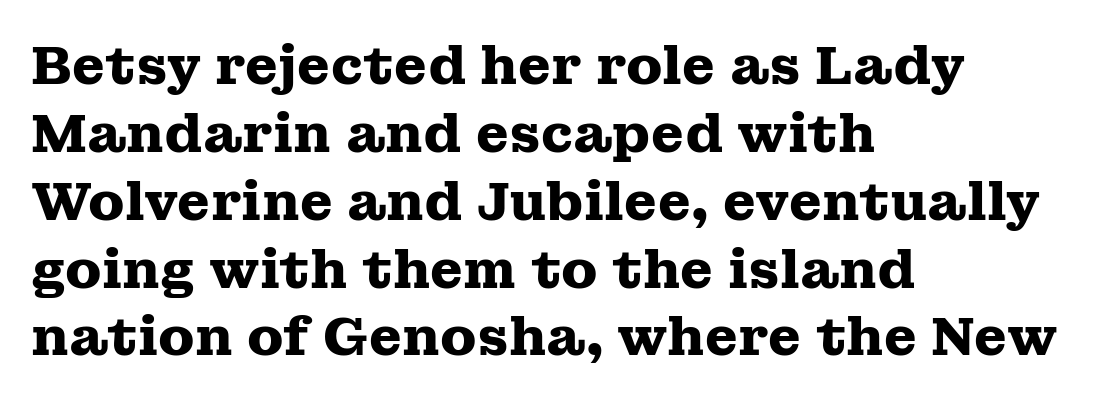
The image shows 53 px heavy, wide serif type, upright; set left-aligned, normal line spacing (1.28x), normal letter spacing, not underlined; medium stroke contrast and a medium x-height.
